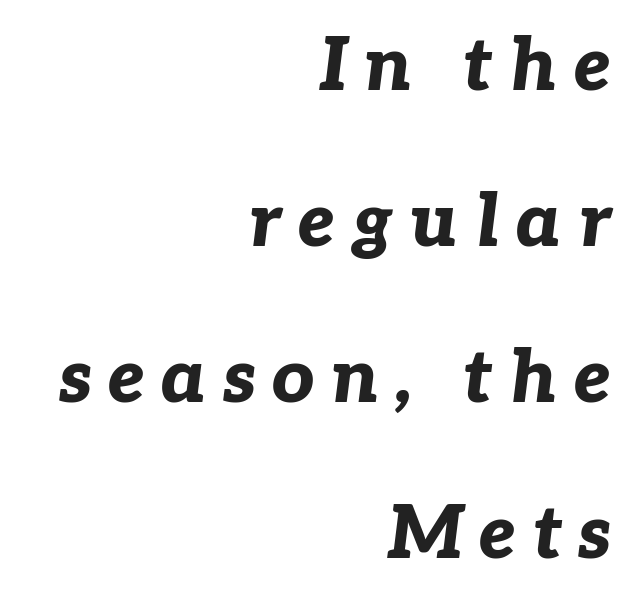
Q: Is the text bold? A: Yes.
Q: Is the text italic (slanted)? A: Yes, it leans right by about 7 degrees.
Q: Is the text underlined? A: No.
Q: How is the paragraph aligned? A: Right-aligned.
Q: Is the spacing between letters normal or unusually wide? A: Unusually wide.
Q: Is the spacing between lines tight, normal or loose? A: Loose.
Q: Width (condensed, normal, or wide)? A: Normal.
Q: Stroke contrast? A: Low.
Q: x-height? A: Medium.
Q: Monospaced? A: No.
